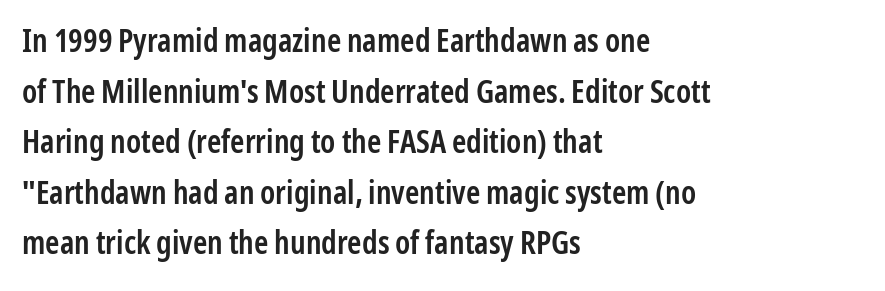
{"serif": "no", "italic": "no", "bold": "semi", "weight": "semibold", "width": "condensed", "stroke_contrast": "low", "x_height": "medium", "monospaced": "no", "underline": "no", "align": "left", "line_spacing": "normal", "line_spacing_ratio": 1.58, "letter_spacing": "normal", "letter_spacing_em": 0.0, "glyph_px": 32}
